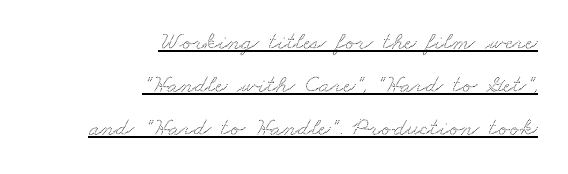
The image shows 25 px text type; set right-aligned, line spacing 1.72x, normal letter spacing, underlined.
